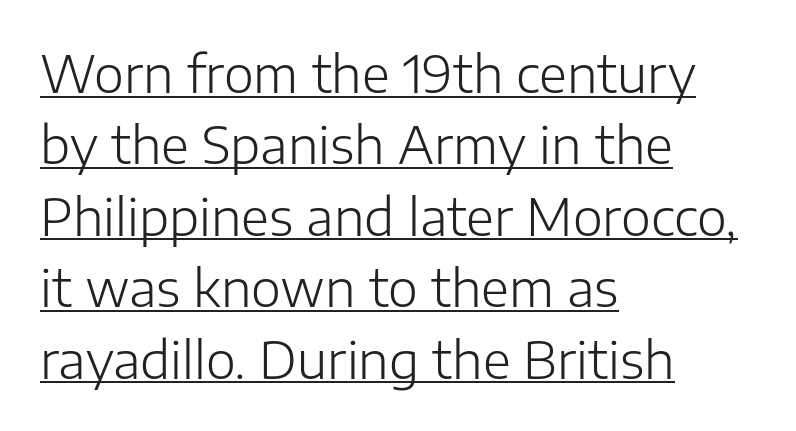
The rows are spaced the way most documents space them. Beneath each row of characters lies a ruled line. Caption: face not bold, strokes unweighted. The type is set solid horizontally, with unmodified tracking. The letters advance in unequal steps, a hallmark of proportional type. It's the straight-up-and-down kind of type.
